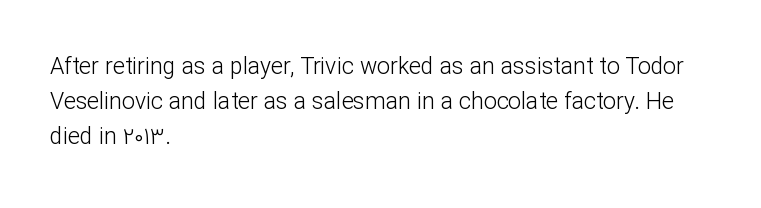
A typesetter would call this leading conventional body-copy spacing. Casual observation: everything's shoved over to the left. Counters stay open thanks to moderate or lighter strokes. The lettering stays uniformly vertical, giving the passage a roman look. No extra tracking has been applied to these lines. The gap between lines stays unmarked.
